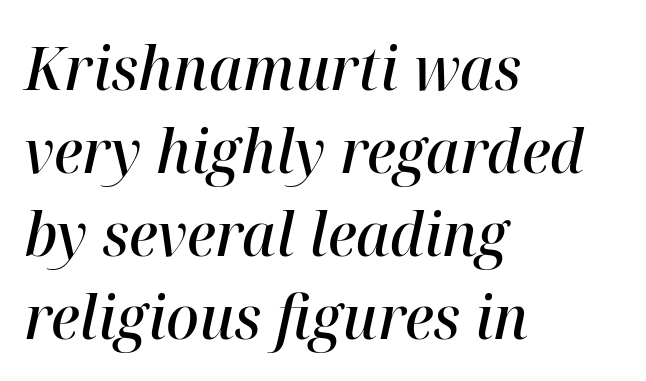
The glyphs have the mass of a demibold cut, below bold. Does the copy run flush right? No — it runs flush left. Reading down the column, the eye jumps a familiar distance to each next line. Beneath every word, the page is bare.
